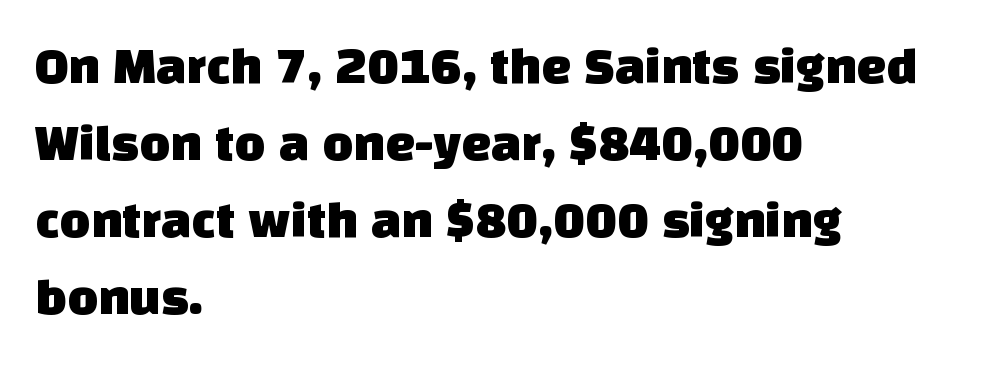
{"serif": "no", "width": "normal", "stroke_contrast": "low", "x_height": "large", "monospaced": "no", "underline": "no", "align": "left", "line_spacing": "normal", "line_spacing_ratio": 1.45, "letter_spacing": "normal", "letter_spacing_em": 0.0, "glyph_px": 53}
